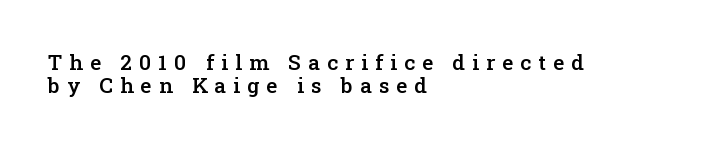
Q: Is the text bold? A: Semi-bold.
Q: Is the text italic (slanted)? A: No, it is upright.
Q: Is the text underlined? A: No.
Q: How is the paragraph aligned? A: Left-aligned.
Q: Is the spacing between letters normal or unusually wide? A: Unusually wide.
Q: Is the spacing between lines tight, normal or loose? A: Tight.
